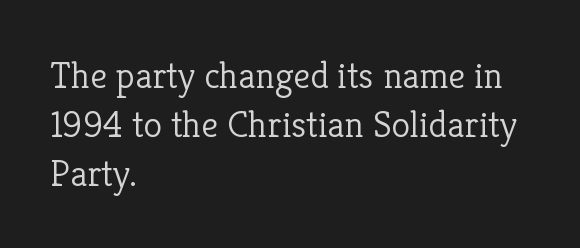
{"serif": "yes", "italic": "no", "bold": "no", "weight": "light", "width": "normal", "stroke_contrast": "low", "x_height": "medium", "monospaced": "no", "underline": "no", "align": "left", "line_spacing": "normal", "line_spacing_ratio": 1.29, "letter_spacing": "normal", "letter_spacing_em": 0.0, "glyph_px": 38}
